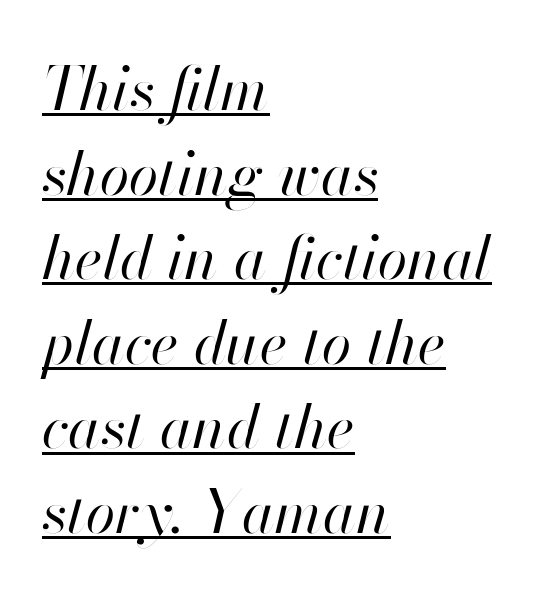
Q: Is the text bold? A: No.
Q: Is the text italic (slanted)? A: Yes, it leans right by about 13 degrees.
Q: Is the text underlined? A: Yes.
Q: How is the paragraph aligned? A: Left-aligned.
Q: Is the spacing between letters normal or unusually wide? A: Normal.
Q: Is the spacing between lines tight, normal or loose? A: Normal.
Q: Width (condensed, normal, or wide)? A: Normal.
Q: Stroke contrast? A: High.
Q: x-height? A: Small.
Q: Monospaced? A: No.
